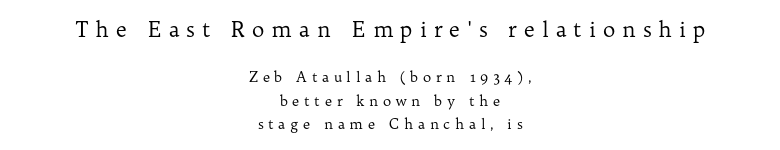
The image shows 21 px text type, upright; set centered, normal line spacing (1.68x), unusually wide letter spacing (+0.33 em), not underlined; the first (top) block is 1.5x larger.
